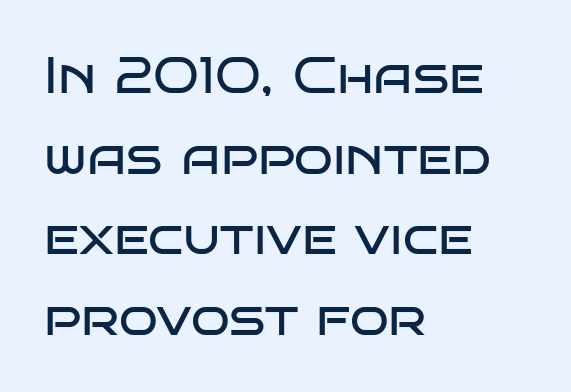
Q: Is the text bold? A: No.
Q: Is the text italic (slanted)? A: No, it is upright.
Q: Is the typeface a serif or a sans-serif typeface? A: Sans-serif.
Q: Is the text underlined? A: No.
Q: How is the paragraph aligned? A: Left-aligned.
Q: Is the spacing between letters normal or unusually wide? A: Normal.
Q: Is the spacing between lines tight, normal or loose? A: Normal.
Q: Width (condensed, normal, or wide)? A: Wide.
Q: Stroke contrast? A: Low.
Q: x-height? A: Large.
Q: Monospaced? A: No.
